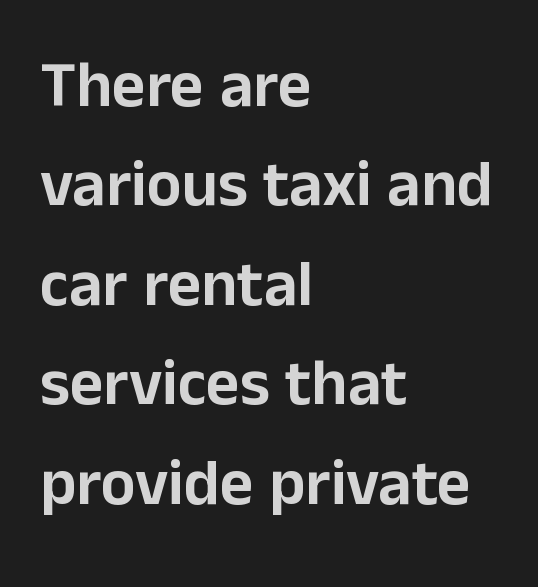
Look at the bottom of the vertical strokes: they stop flat, with no serifs. Does extra space separate the letters? No, they use regular spacing. The letters advance in unequal steps, a hallmark of proportional type. Compared with a centered layout, this one pins lines to the left instead. One glance says typical: line gaps are just what's usual. Glance below the letters and you will spot only blank space.
